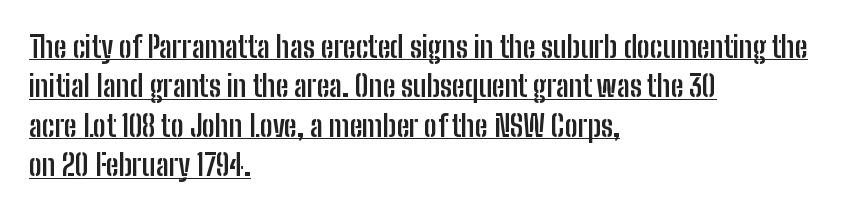
Q: Is the text bold? A: Yes.
Q: Is the text italic (slanted)? A: No, it is upright.
Q: Is the typeface a serif or a sans-serif typeface? A: Sans-serif.
Q: Is the text underlined? A: Yes.
Q: How is the paragraph aligned? A: Left-aligned.
Q: Is the spacing between letters normal or unusually wide? A: Normal.
Q: Is the spacing between lines tight, normal or loose? A: Normal.
Q: Width (condensed, normal, or wide)? A: Condensed.
Q: Stroke contrast? A: Low.
Q: x-height? A: Medium.
Q: Monospaced? A: No.
